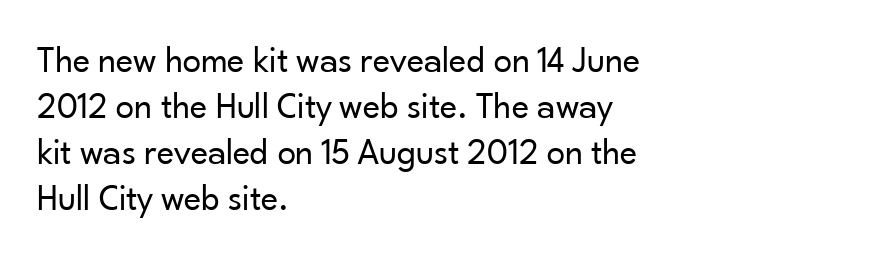
{"serif": "no", "italic": "no", "bold": "no", "weight": "regular", "width": "normal", "stroke_contrast": "low", "x_height": "small", "monospaced": "no", "underline": "no", "align": "left", "line_spacing_ratio": 1.24, "letter_spacing": "normal", "letter_spacing_em": 0.0, "glyph_px": 37}
